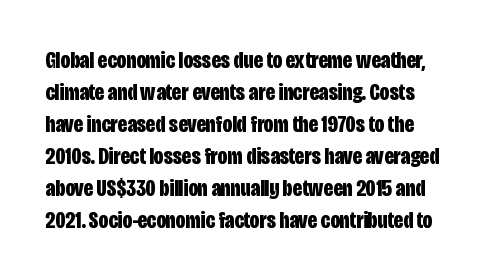
{"italic": "no", "bold": "yes", "underline": "no", "line_spacing": "normal", "line_spacing_ratio": 1.33, "letter_spacing": "normal", "letter_spacing_em": 0.0, "glyph_px": 24}
